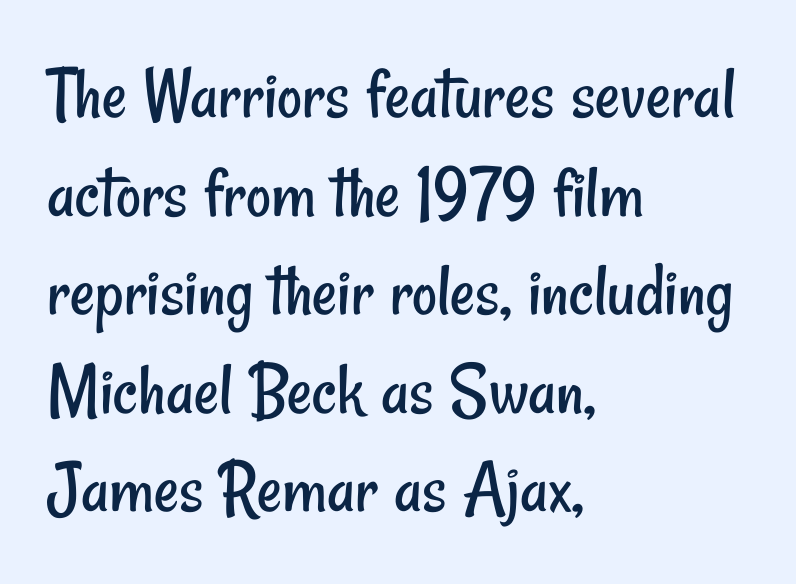
{"serif": "no", "bold": "no", "weight": "regular", "width": "condensed", "stroke_contrast": "low", "x_height": "small", "monospaced": "no", "underline": "no", "align": "left", "line_spacing": "normal", "line_spacing_ratio": 1.28, "letter_spacing": "normal", "letter_spacing_em": 0.0, "glyph_px": 77}
